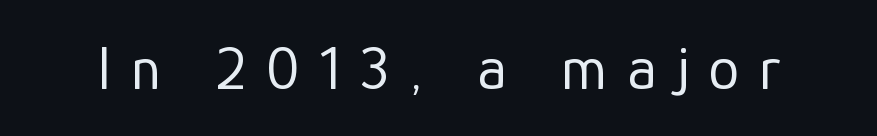
The image shows 62 px regular-weight sans-serif type, upright; set unusually wide letter spacing (+0.32 em), not underlined; low stroke contrast and a medium x-height.
